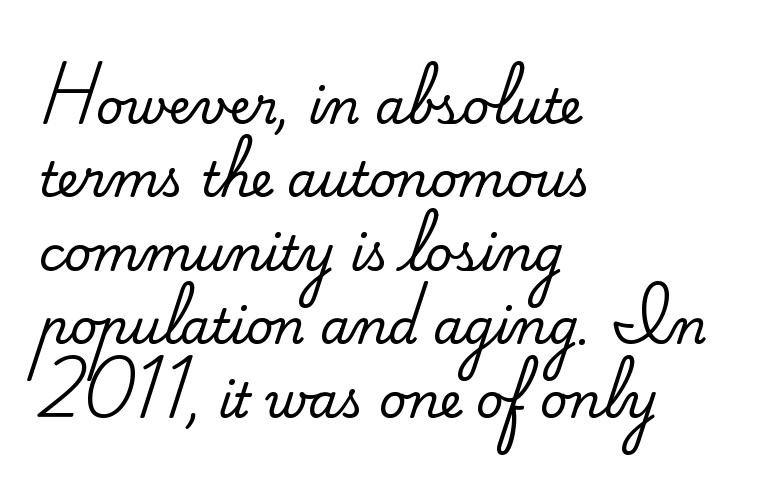
Q: Is the text italic (slanted)? A: Yes.
Q: Is the typeface a serif or a sans-serif typeface? A: Serif.
Q: Is the text underlined? A: No.
Q: How is the paragraph aligned? A: Left-aligned.
Q: Is the spacing between letters normal or unusually wide? A: Normal.
Q: Is the spacing between lines tight, normal or loose? A: Normal.
Q: Width (condensed, normal, or wide)? A: Normal.
Q: Stroke contrast? A: Medium.
Q: x-height? A: Small.
Q: Monospaced? A: No.
